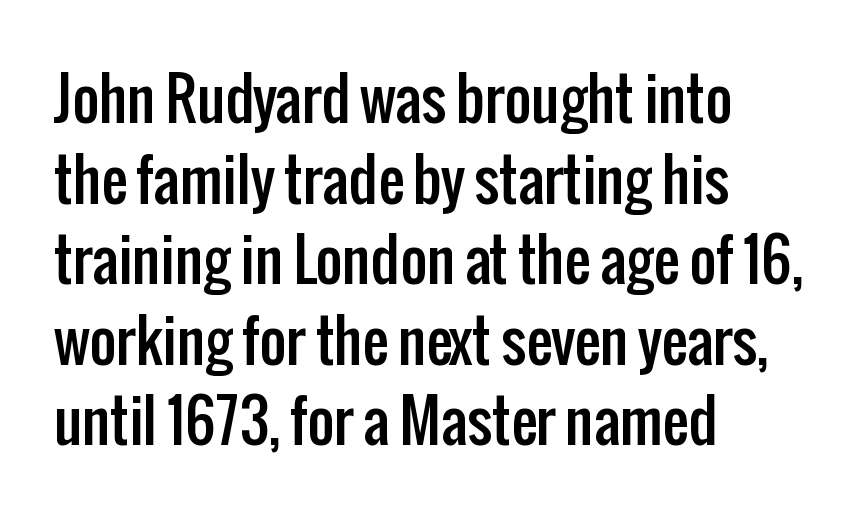
Q: Is the text italic (slanted)? A: No, it is upright.
Q: Is the typeface a serif or a sans-serif typeface? A: Sans-serif.
Q: Is the text underlined? A: No.
Q: How is the paragraph aligned? A: Left-aligned.
Q: Is the spacing between letters normal or unusually wide? A: Normal.
Q: Is the spacing between lines tight, normal or loose? A: Normal.
Q: Width (condensed, normal, or wide)? A: Condensed.
Q: Stroke contrast? A: Low.
Q: x-height? A: Medium.
Q: Monospaced? A: No.
